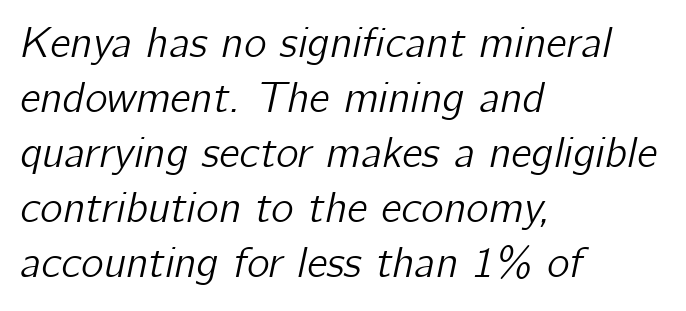
{"italic": "yes", "lean": "right", "slant_degrees": 12, "width": "normal", "stroke_contrast": "low", "x_height": "medium", "monospaced": "no", "underline": "no", "align": "left", "line_spacing": "normal", "line_spacing_ratio": 1.28, "letter_spacing": "normal", "letter_spacing_em": 0.0, "glyph_px": 43}
